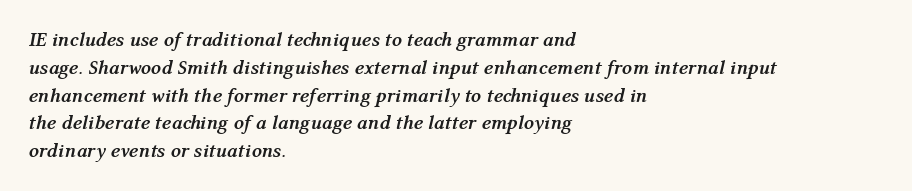
{"italic": "yes", "lean": "right", "slant_degrees": 12, "bold": "yes", "underline": "no", "align": "left", "line_spacing": "normal", "line_spacing_ratio": 1.39, "letter_spacing": "normal", "letter_spacing_em": 0.0, "glyph_px": 20}
